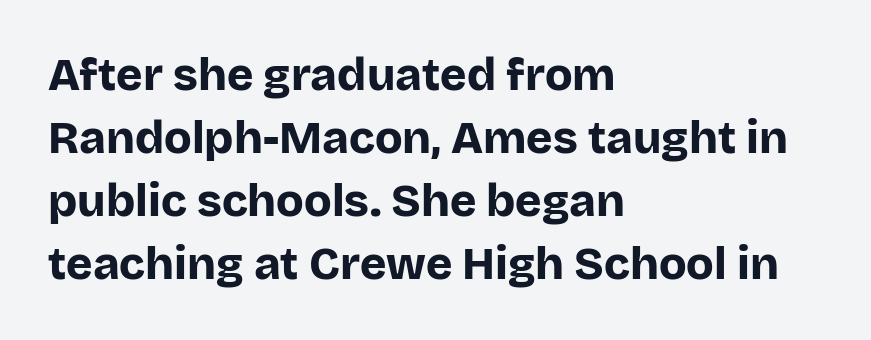
Caption: multi-line text, flush left, ragged right. Unmarked baselines from the first word to the last. I'd describe the lettering as bold — thick and assertive. Unlike a traditional serif, this face leaves its strokes unadorned.
